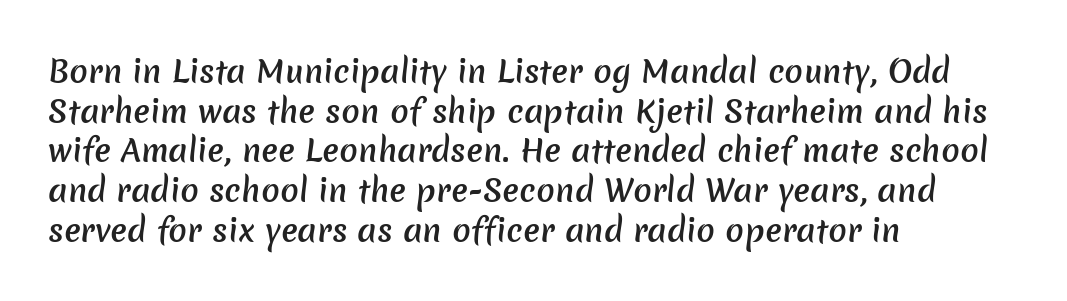
The image shows 31 px semibold sans-serif type; set left-aligned, normal line spacing (1.28x), normal letter spacing, not underlined; low stroke contrast and a medium x-height.
